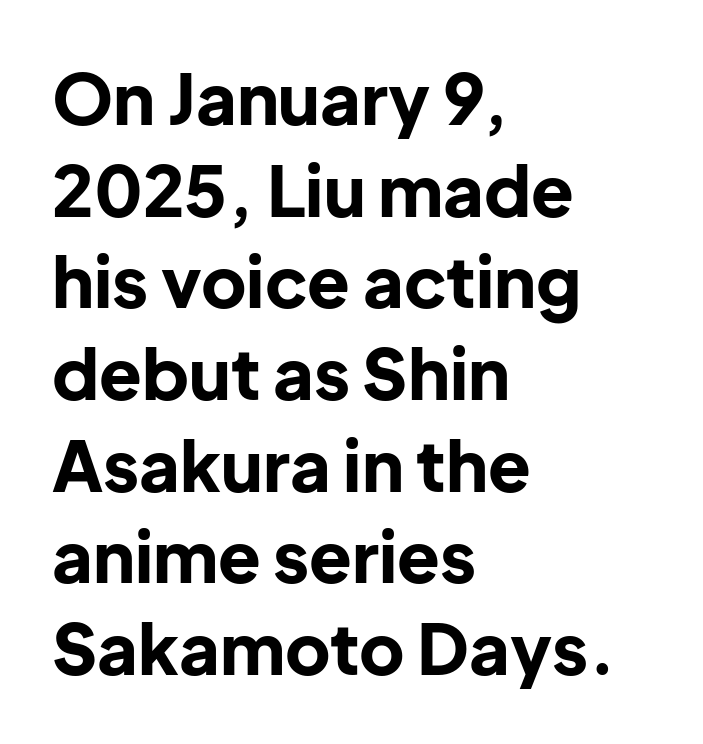
The type family on display is of the sans-serif kind. Its strokes are broad and dark, the hallmark of bold type. The passage shown stacks its lines at a standard gap. Tracking here is standard; glyphs follow each other at the usual distance. The words here are not underlined.
